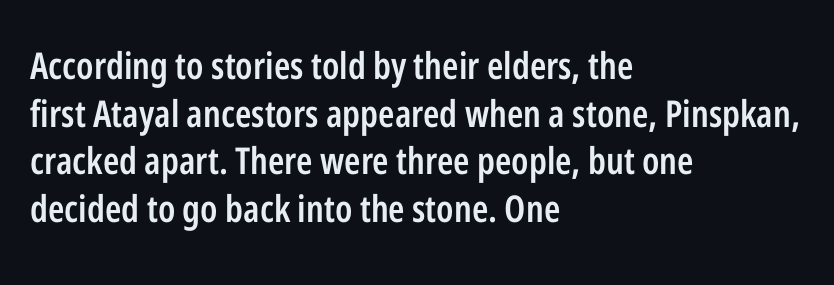
Q: Is the text bold? A: Semi-bold.
Q: Is the text italic (slanted)? A: No, it is upright.
Q: Is the typeface a serif or a sans-serif typeface? A: Sans-serif.
Q: Is the text underlined? A: No.
Q: How is the paragraph aligned? A: Left-aligned.
Q: Is the spacing between letters normal or unusually wide? A: Normal.
Q: Is the spacing between lines tight, normal or loose? A: Normal.
Q: Width (condensed, normal, or wide)? A: Condensed.
Q: Stroke contrast? A: Low.
Q: x-height? A: Medium.
Q: Monospaced? A: No.
